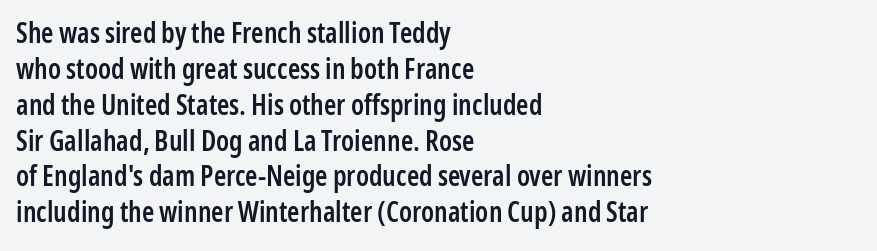
Q: Is the text bold? A: Semi-bold.
Q: Is the text italic (slanted)? A: No, it is upright.
Q: Is the typeface a serif or a sans-serif typeface? A: Sans-serif.
Q: Is the text underlined? A: No.
Q: How is the paragraph aligned? A: Left-aligned.
Q: Is the spacing between letters normal or unusually wide? A: Normal.
Q: Is the spacing between lines tight, normal or loose? A: Normal.
Q: Width (condensed, normal, or wide)? A: Condensed.
Q: Stroke contrast? A: Low.
Q: x-height? A: Medium.
Q: Monospaced? A: No.
